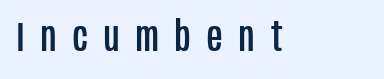
The image shows 42 px condensed sans-serif type, upright; set unusually wide letter spacing (+0.4 em), not underlined; low stroke contrast and a large x-height.
